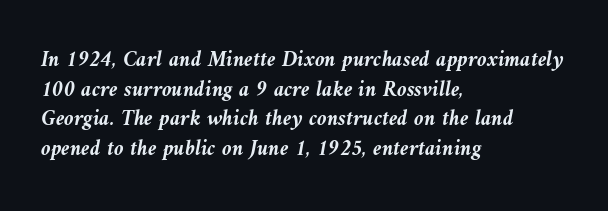
Q: Is the text bold? A: Yes.
Q: Is the text italic (slanted)? A: Yes, it leans left by about 10 degrees.
Q: Is the text underlined? A: No.
Q: How is the paragraph aligned? A: Left-aligned.
Q: Is the spacing between letters normal or unusually wide? A: Normal.
Q: Is the spacing between lines tight, normal or loose? A: Normal.
